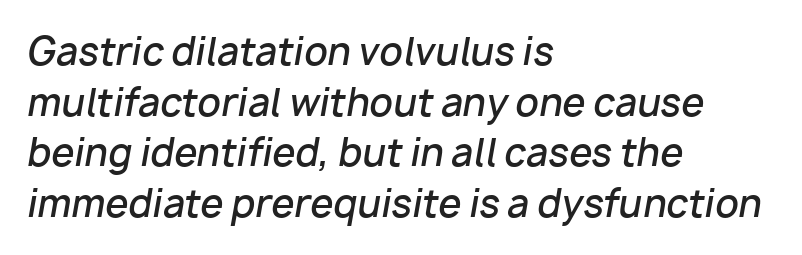
Q: Is the text bold? A: Semi-bold.
Q: Is the text italic (slanted)? A: Yes, it leans right by about 10 degrees.
Q: Is the text underlined? A: No.
Q: How is the paragraph aligned? A: Left-aligned.
Q: Is the spacing between letters normal or unusually wide? A: Normal.
Q: Is the spacing between lines tight, normal or loose? A: Normal.
Q: Width (condensed, normal, or wide)? A: Normal.
Q: Stroke contrast? A: Low.
Q: x-height? A: Medium.
Q: Monospaced? A: No.
